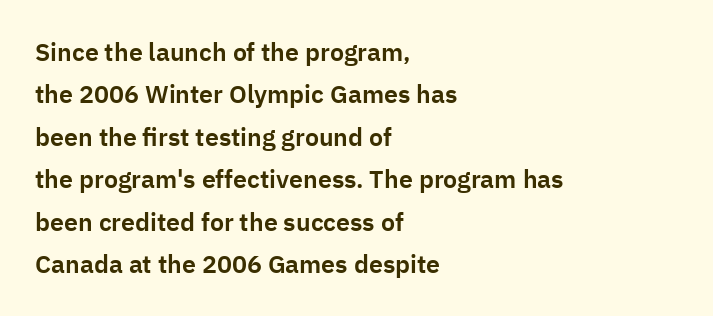
Q: Is the text italic (slanted)? A: No, it is upright.
Q: Is the text underlined? A: No.
Q: How is the paragraph aligned? A: Left-aligned.
Q: Is the spacing between letters normal or unusually wide? A: Normal.
Q: Is the spacing between lines tight, normal or loose? A: Normal.
